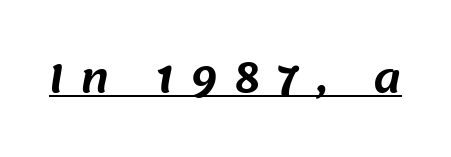
{"serif": "no", "width": "normal", "stroke_contrast": "medium", "x_height": "large", "monospaced": "no", "underline": "yes", "letter_spacing": "wide", "letter_spacing_em": 0.44, "glyph_px": 38}
